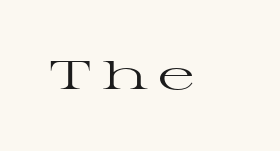
A serif font was chosen for this passage. The gap between lines stays unmarked. You could not count columns in this text — the font is proportionally spaced. Ordinary non-slanted type is in use. Stems here are at most as thick as an everyday book face. Letter spacing: wide.
